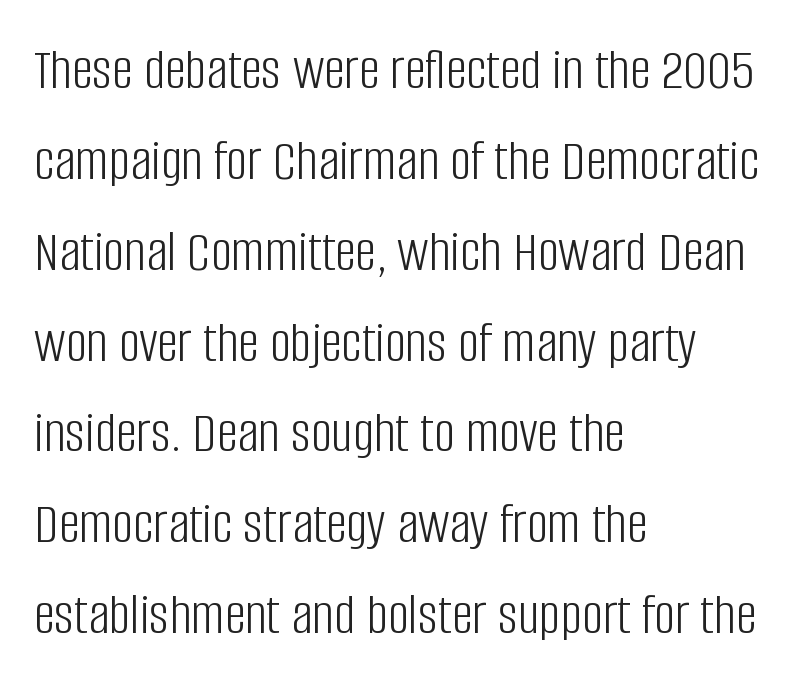
Ascenders rise straight up at ninety degrees. Nothing sits at the stroke ends, so this counts as sans-serif. The gap between lines stays unmarked. Character widths vary here, with narrow letters taking less room than wide ones. The space between consecutive lines is moderate.
